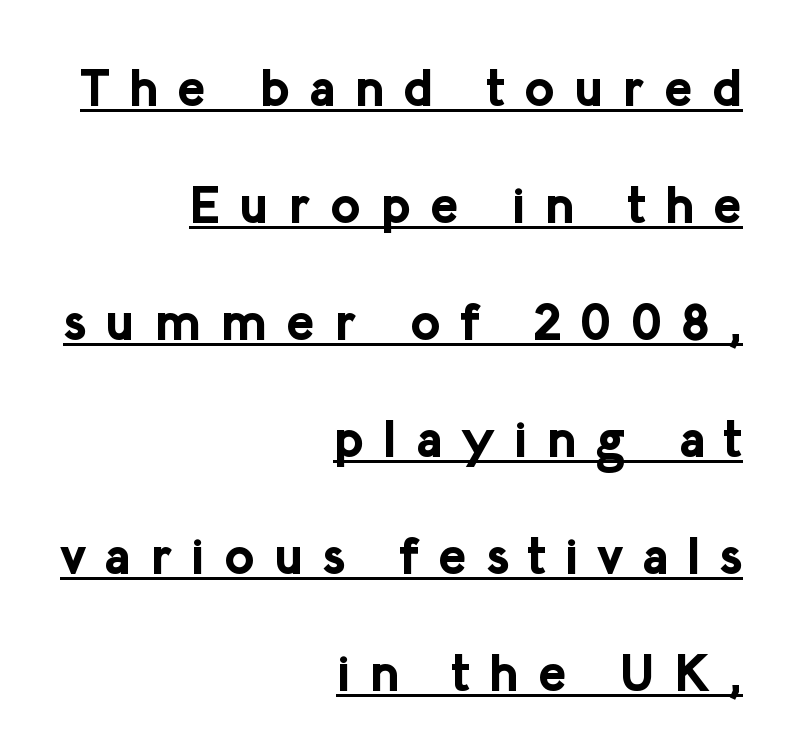
Q: Is the text bold? A: Yes.
Q: Is the text italic (slanted)? A: No, it is upright.
Q: Is the typeface a serif or a sans-serif typeface? A: Sans-serif.
Q: Is the text underlined? A: Yes.
Q: How is the paragraph aligned? A: Right-aligned.
Q: Is the spacing between letters normal or unusually wide? A: Unusually wide.
Q: Is the spacing between lines tight, normal or loose? A: Loose.
Q: Width (condensed, normal, or wide)? A: Normal.
Q: Stroke contrast? A: Low.
Q: x-height? A: Medium.
Q: Monospaced? A: No.
